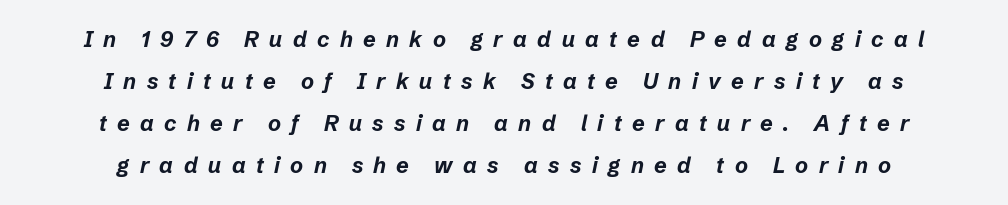
{"italic": "yes", "lean": "right", "slant_degrees": 12, "bold": "yes", "underline": "no", "align": "center", "line_spacing": "loose", "line_spacing_ratio": 1.91, "letter_spacing": "wide", "letter_spacing_em": 0.47, "glyph_px": 22}
